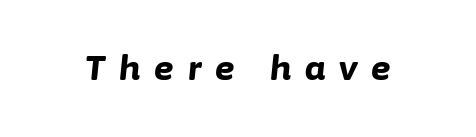
{"italic": "yes", "lean": "right", "slant_degrees": 6, "bold": "yes", "weight": "bold", "width": "normal", "stroke_contrast": "low", "x_height": "medium", "monospaced": "no", "underline": "no", "letter_spacing": "wide", "letter_spacing_em": 0.42, "glyph_px": 33}
